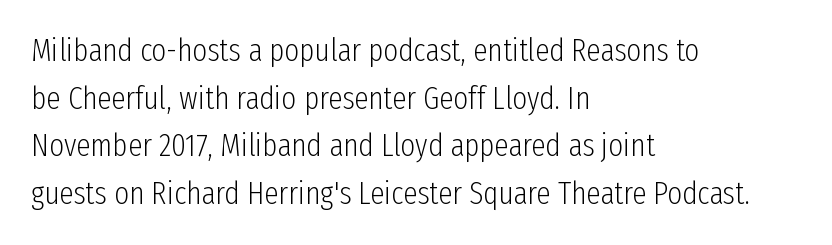
{"serif": "no", "italic": "no", "bold": "no", "weight": "light", "width": "condensed", "stroke_contrast": "low", "x_height": "medium", "monospaced": "no", "underline": "no", "align": "left", "line_spacing": "normal", "line_spacing_ratio": 1.49, "letter_spacing": "normal", "letter_spacing_em": 0.0, "glyph_px": 32}
